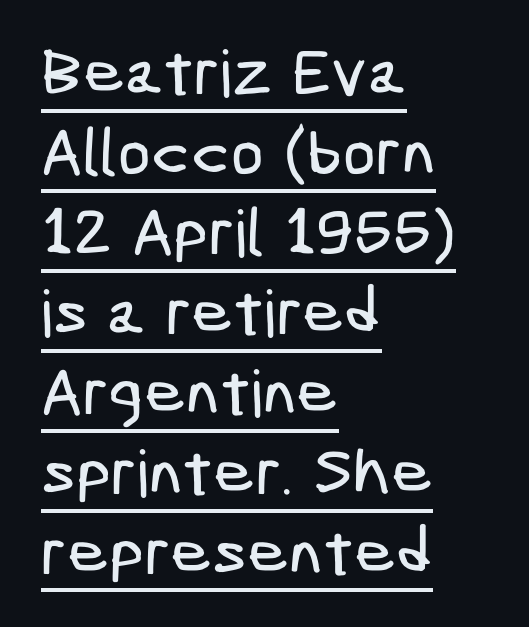
The image shows 65 px condensed sans-serif type; set left-aligned, line spacing 1.23x, normal letter spacing, underlined; low stroke contrast and a medium x-height.
